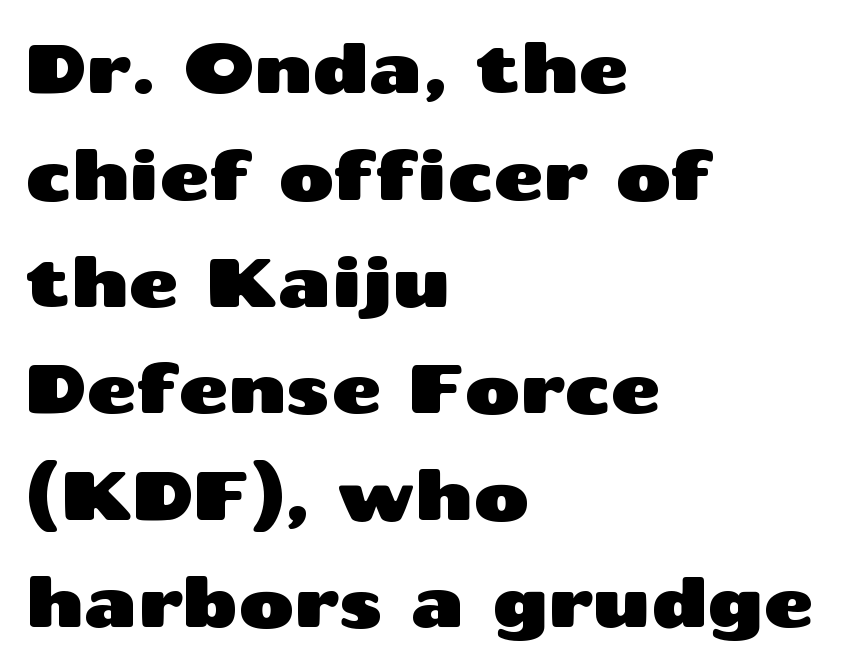
Q: Is the text italic (slanted)? A: No, it is upright.
Q: Is the typeface a serif or a sans-serif typeface? A: Sans-serif.
Q: Is the text underlined? A: No.
Q: How is the paragraph aligned? A: Left-aligned.
Q: Is the spacing between letters normal or unusually wide? A: Normal.
Q: Is the spacing between lines tight, normal or loose? A: Normal.
Q: Width (condensed, normal, or wide)? A: Wide.
Q: Stroke contrast? A: Medium.
Q: x-height? A: Medium.
Q: Monospaced? A: No.
